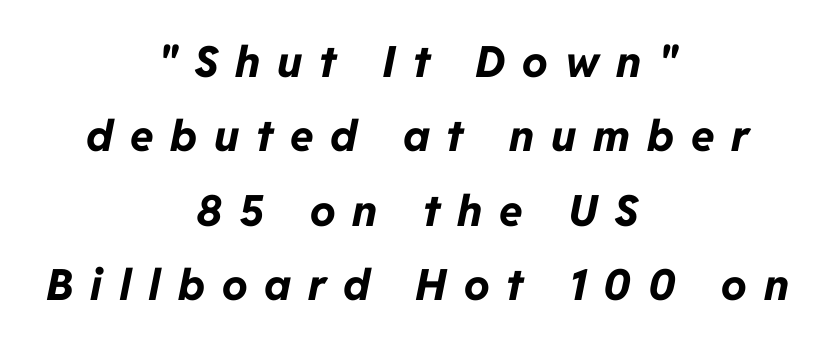
This is heavy type, rendered in bold. Tall strokes in this sample are angled rather than plumb. Typeset on center — no edge is straight. Varying glyph widths throughout — classic text-font behaviour. The baseline area is clear. Words appear elongated and porous because spacing is wide.
